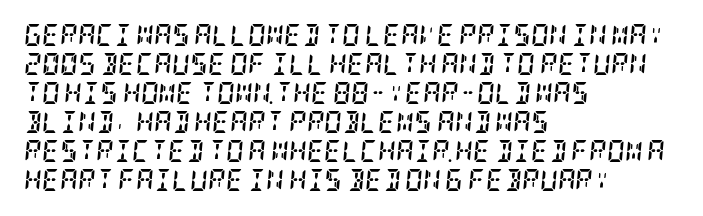
Letters rest on an invisible, unmarked baseline. The passage shown has conventional tracking throughout. Notice how the stems are inclined rather than vertical — that's the hallmark of italics. The font is running at its bold setting. These lines are set flush left with a ragged right edge.
